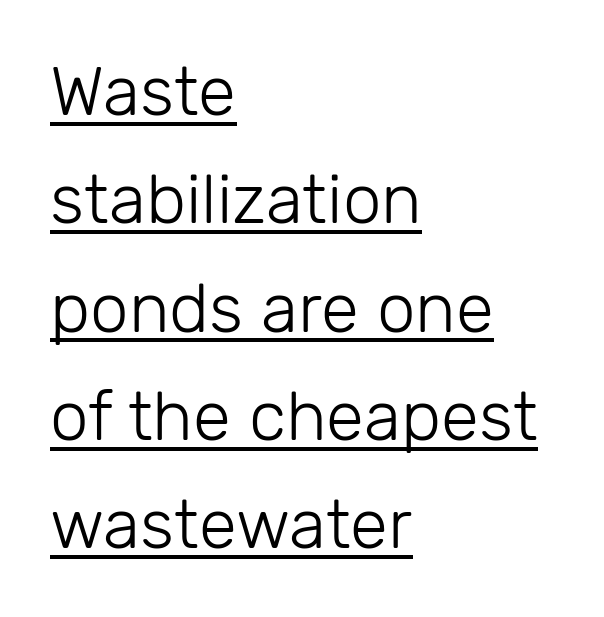
{"serif": "no", "italic": "no", "bold": "no", "weight": "light", "width": "normal", "stroke_contrast": "low", "x_height": "medium", "monospaced": "no", "underline": "yes", "align": "left", "line_spacing": "normal", "line_spacing_ratio": 1.57, "letter_spacing": "normal", "letter_spacing_em": 0.0, "glyph_px": 69}
